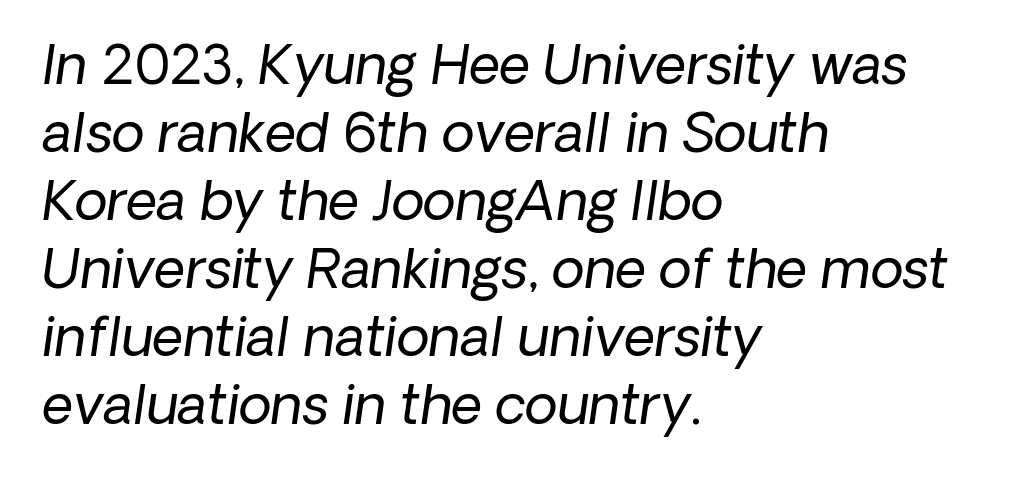
The image shows 54 px regular-weight sans-serif type; set left-aligned, normal line spacing (1.26x), normal letter spacing, not underlined; low stroke contrast and a medium x-height.
